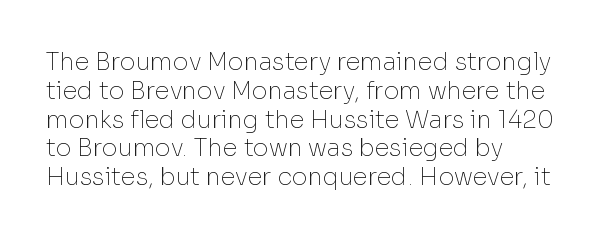
{"italic": "no", "bold": "no", "underline": "no", "align": "left", "line_spacing_ratio": 1.2, "letter_spacing": "normal", "letter_spacing_em": 0.0, "glyph_px": 24}
